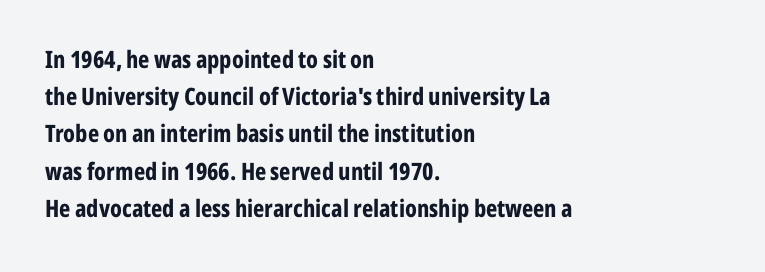
Q: Is the text bold? A: Yes.
Q: Is the text italic (slanted)? A: No, it is upright.
Q: Is the text underlined? A: No.
Q: How is the paragraph aligned? A: Left-aligned.
Q: Is the spacing between letters normal or unusually wide? A: Normal.
Q: Is the spacing between lines tight, normal or loose? A: Normal.
